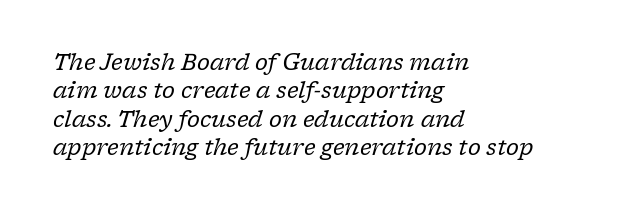
The image shows 22 px text type, italic (leaning right); set left-aligned, normal line spacing (1.29x), normal letter spacing, not underlined.
